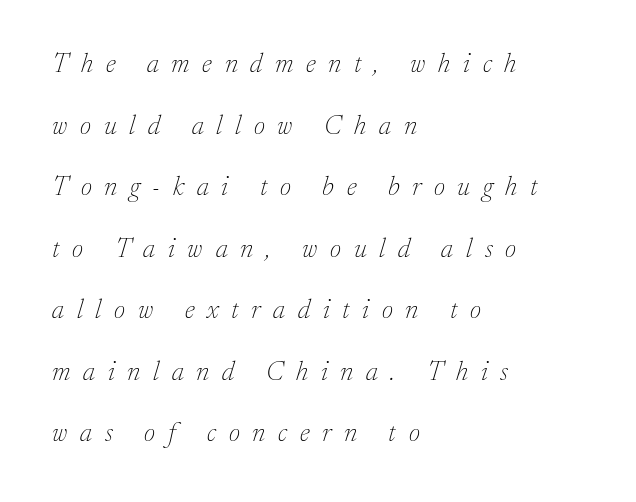
The image shows 27 px text type, italic (leaning right); set left-aligned, loose line spacing (2.28x), unusually wide letter spacing (+0.47 em), not underlined.
